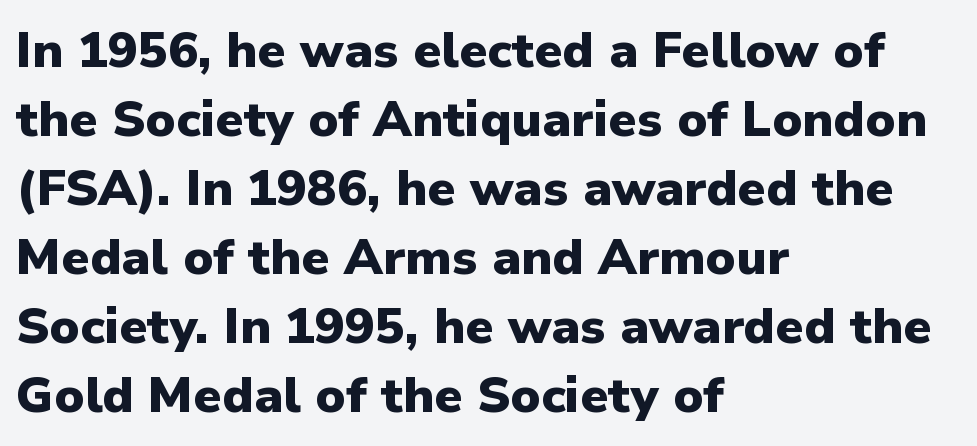
Casual observation: everything's shoved over to the left. Descenders hang freely into open space. Notice how thick the strokes are: this is what a full bold looks like. The letterforms sit shoulder to shoulder at normal distance. Posture: vertical.
